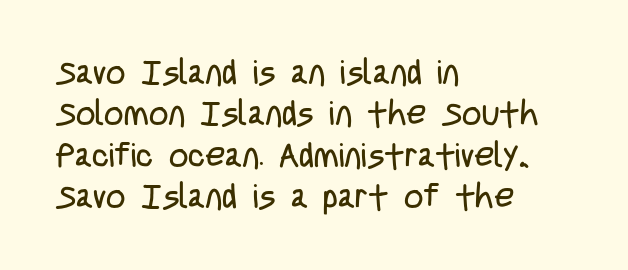
Q: Is the text bold? A: No.
Q: Is the text italic (slanted)? A: No, it is upright.
Q: Is the typeface a serif or a sans-serif typeface? A: Sans-serif.
Q: Is the text underlined? A: No.
Q: How is the paragraph aligned? A: Left-aligned.
Q: Is the spacing between letters normal or unusually wide? A: Normal.
Q: Width (condensed, normal, or wide)? A: Condensed.
Q: Stroke contrast? A: Low.
Q: x-height? A: Large.
Q: Monospaced? A: No.
